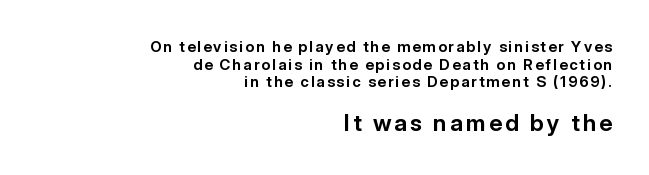
The image shows 23 px bold type, upright; set right-aligned, line spacing 1.17x, not underlined; the second (bottom) block is 1.53x larger.
